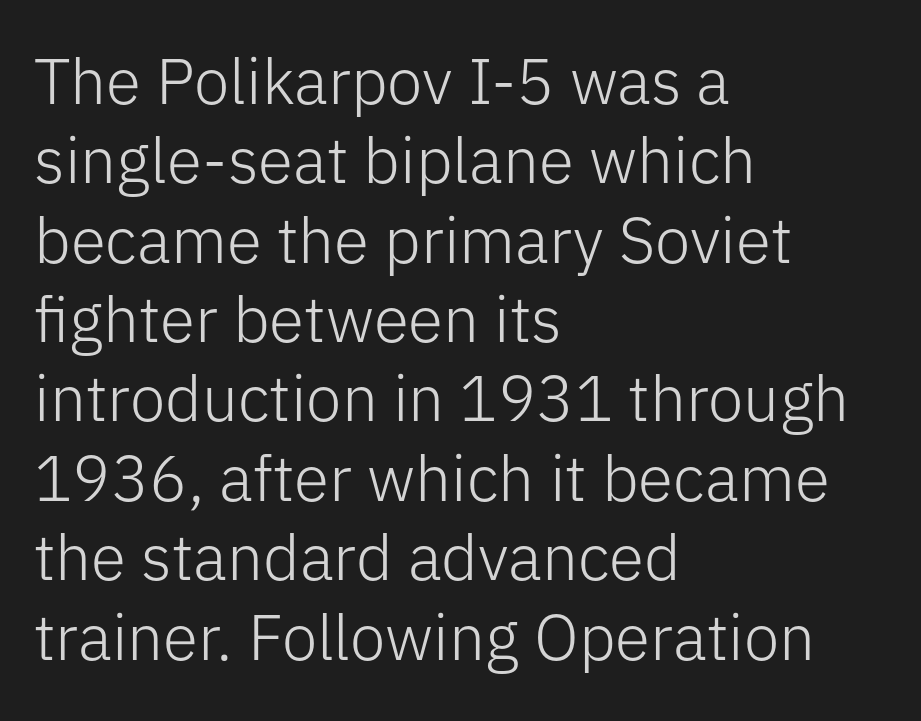
The image shows 64 px light sans-serif type, upright; set left-aligned, line spacing 1.24x, normal letter spacing, not underlined; low stroke contrast and a medium x-height.
